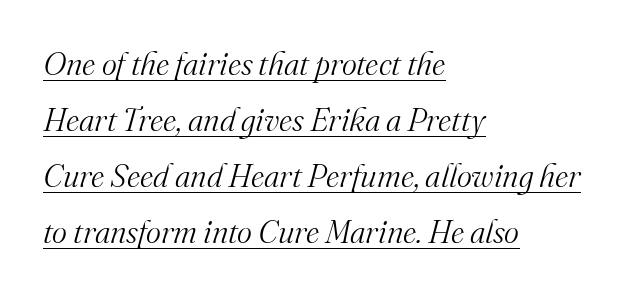
{"serif": "yes", "italic": "yes", "lean": "right", "slant_degrees": 16, "bold": "no", "weight": "light", "width": "normal", "stroke_contrast": "medium", "x_height": "small", "monospaced": "no", "underline": "yes", "align": "left", "line_spacing_ratio": 1.75, "letter_spacing": "normal", "letter_spacing_em": 0.0, "glyph_px": 32}
